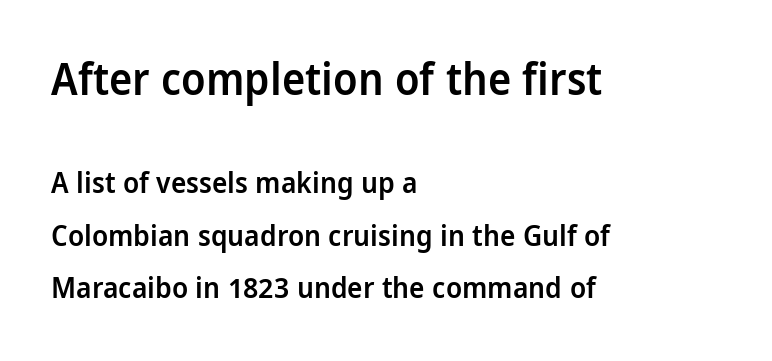
The image shows 44 px semibold, condensed sans-serif type, upright; set left-aligned, line spacing 1.8x, normal letter spacing, not underlined; the first (top) block is 1.52x larger; low stroke contrast and a large x-height.
